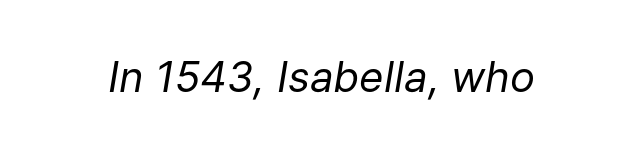
Q: Is the text bold? A: No.
Q: Is the text italic (slanted)? A: Yes, it leans right by about 9 degrees.
Q: Is the text underlined? A: No.
Q: Is the spacing between letters normal or unusually wide? A: Normal.
Q: Width (condensed, normal, or wide)? A: Normal.
Q: Stroke contrast? A: Low.
Q: x-height? A: Medium.
Q: Monospaced? A: No.
